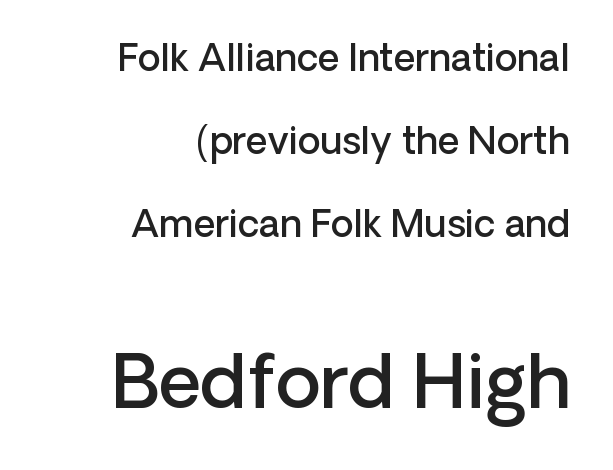
Q: Is the text bold? A: Semi-bold.
Q: Is the text italic (slanted)? A: No, it is upright.
Q: Is the typeface a serif or a sans-serif typeface? A: Sans-serif.
Q: Is the text underlined? A: No.
Q: How is the paragraph aligned? A: Right-aligned.
Q: Is the spacing between letters normal or unusually wide? A: Normal.
Q: Is the spacing between lines tight, normal or loose? A: Loose.
Q: Which block of text is set in a larger size, the first (top) or the second (bottom)? A: The second (bottom) one.
Q: Width (condensed, normal, or wide)? A: Normal.
Q: Stroke contrast? A: Low.
Q: x-height? A: Medium.
Q: Monospaced? A: No.
